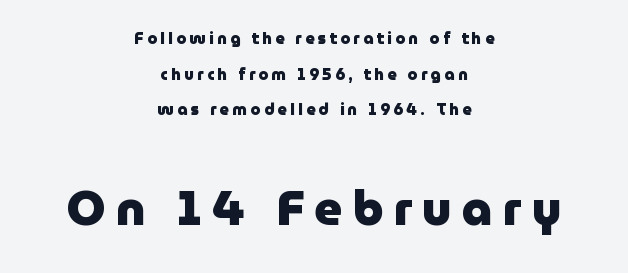
{"serif": "no", "italic": "no", "bold": "yes", "weight": "heavy", "width": "normal", "stroke_contrast": "low", "x_height": "medium", "monospaced": "no", "underline": "no", "align": "center", "line_spacing": "loose", "line_spacing_ratio": 2.23, "letter_spacing": "wide", "letter_spacing_em": 0.21, "larger_block": "second", "size_ratio": 3.0, "glyph_px": 48}
